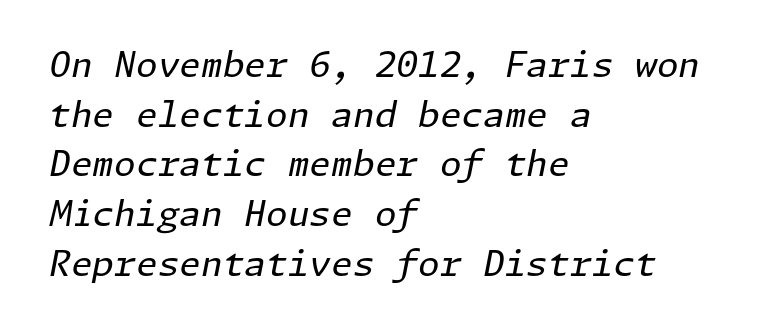
{"italic": "yes", "lean": "right", "slant_degrees": 11, "bold": "no", "weight": "regular", "width": "normal", "stroke_contrast": "low", "x_height": "medium", "underline": "no", "align": "left", "line_spacing": "normal", "line_spacing_ratio": 1.42, "letter_spacing": "normal", "letter_spacing_em": 0.0, "glyph_px": 35}
